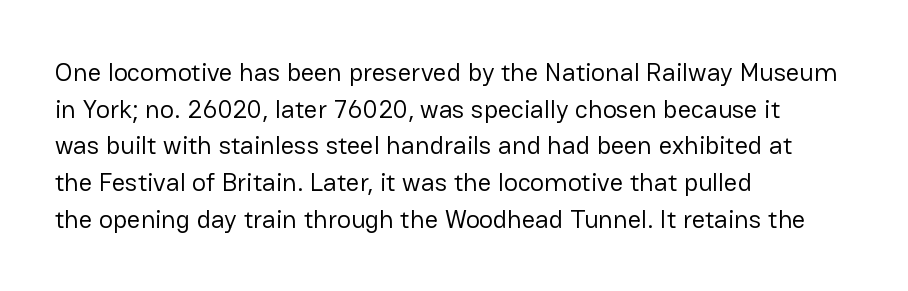
The image shows 26 px text type, upright; set left-aligned, normal line spacing (1.41x), normal letter spacing, not underlined.
